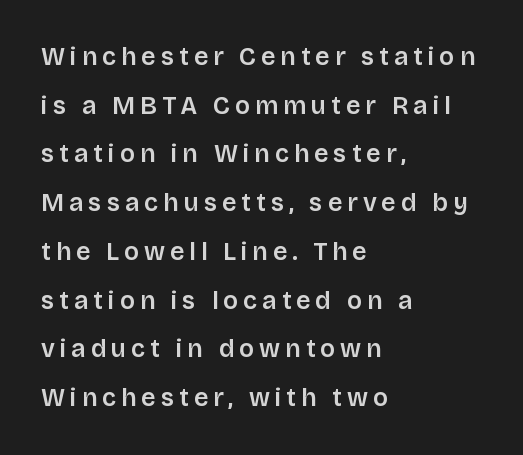
A clean baseline with only descenders dipping below it. Line beginnings align vertically; line endings do not. Whoever set this chose breathing room over compactness in the vertical rhythm. Rendered with straight, roman letterforms. This sample uses expanded letter spacing, leaving extra air between glyphs.
